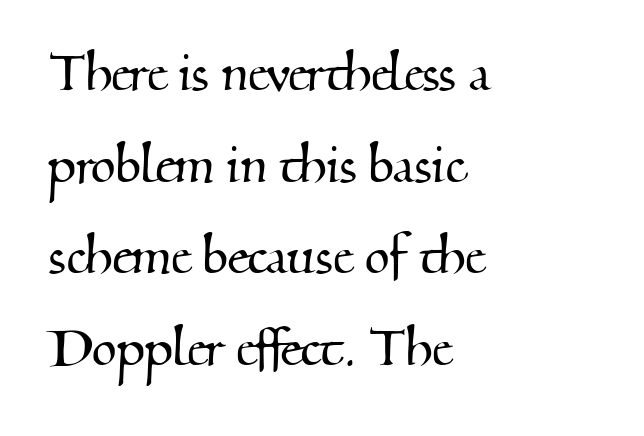
The image shows 64 px serif type; set left-aligned, normal line spacing (1.43x), normal letter spacing, not underlined; medium stroke contrast and a small x-height.
